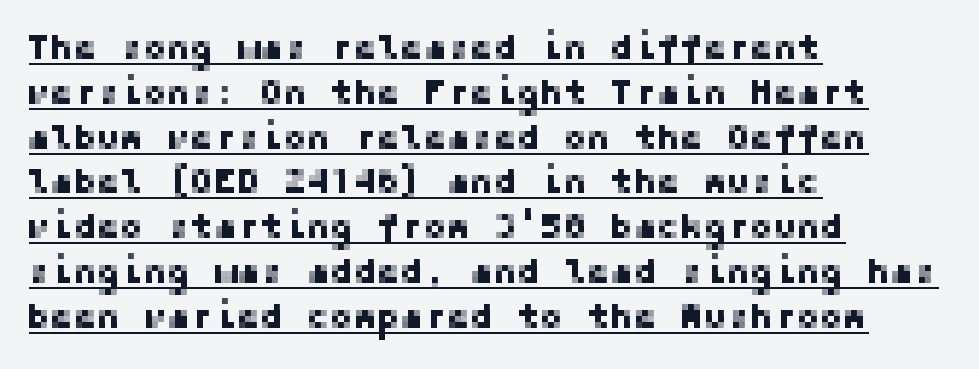
Q: Is the text italic (slanted)? A: No, it is upright.
Q: Is the typeface a serif or a sans-serif typeface? A: Sans-serif.
Q: Is the text underlined? A: Yes.
Q: How is the paragraph aligned? A: Left-aligned.
Q: Is the spacing between letters normal or unusually wide? A: Normal.
Q: Is the spacing between lines tight, normal or loose? A: Normal.
Q: Width (condensed, normal, or wide)? A: Normal.
Q: Stroke contrast? A: Low.
Q: x-height? A: Medium.
